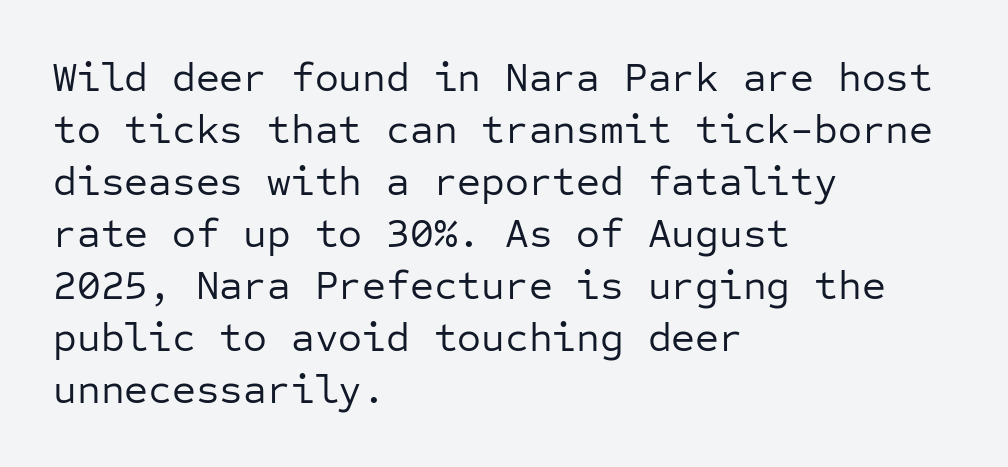
{"serif": "no", "italic": "no", "bold": "no", "weight": "regular", "width": "normal", "stroke_contrast": "low", "x_height": "medium", "monospaced": "yes", "underline": "no", "align": "left", "line_spacing": "normal", "line_spacing_ratio": 1.27, "letter_spacing": "normal", "letter_spacing_em": 0.0, "glyph_px": 41}
